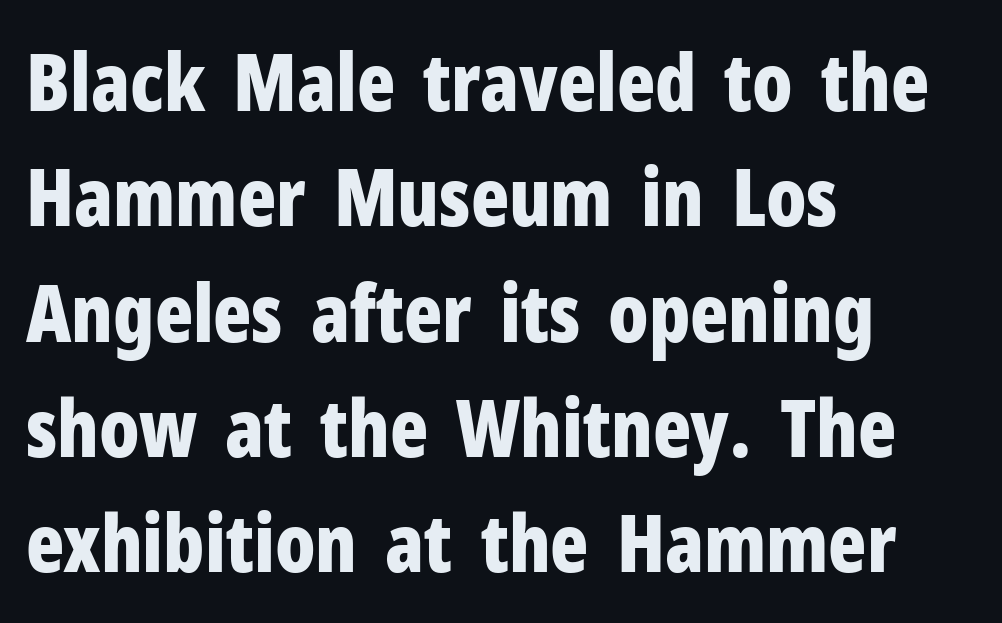
Q: Is the text bold? A: Yes.
Q: Is the text italic (slanted)? A: No, it is upright.
Q: Is the typeface a serif or a sans-serif typeface? A: Sans-serif.
Q: Is the text underlined? A: No.
Q: How is the paragraph aligned? A: Left-aligned.
Q: Is the spacing between letters normal or unusually wide? A: Normal.
Q: Is the spacing between lines tight, normal or loose? A: Normal.
Q: Width (condensed, normal, or wide)? A: Condensed.
Q: Stroke contrast? A: Low.
Q: x-height? A: Medium.
Q: Monospaced? A: No.
